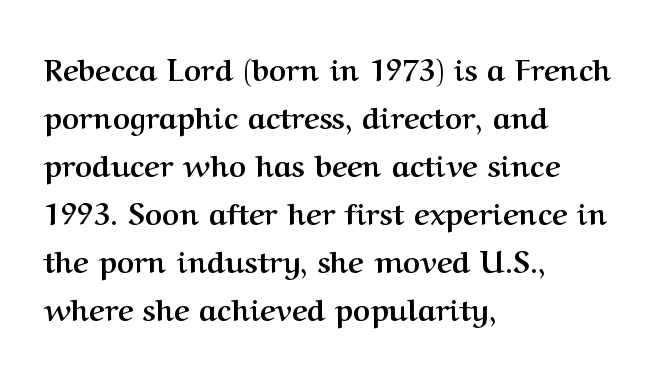
The image shows 30 px semibold serif type, upright; set left-aligned, normal line spacing (1.6x), normal letter spacing, not underlined; medium stroke contrast and a medium x-height.
